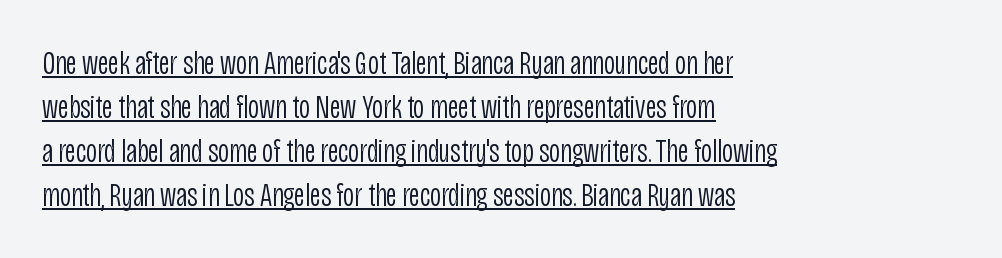
Q: Is the text bold? A: No.
Q: Is the text italic (slanted)? A: No, it is upright.
Q: Is the typeface a serif or a sans-serif typeface? A: Sans-serif.
Q: Is the text underlined? A: Yes.
Q: How is the paragraph aligned? A: Left-aligned.
Q: Is the spacing between letters normal or unusually wide? A: Normal.
Q: Is the spacing between lines tight, normal or loose? A: Normal.
Q: Width (condensed, normal, or wide)? A: Condensed.
Q: Stroke contrast? A: Low.
Q: x-height? A: Large.
Q: Monospaced? A: No.
